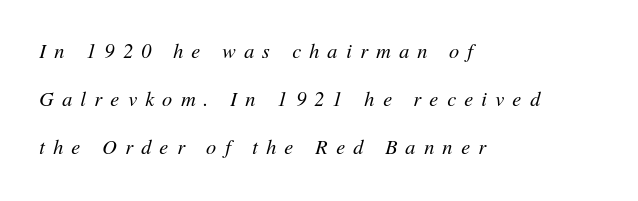
Rule under the text: the space is simply empty. Airy leading. Someone cranked the tracking dial way up on this one. Unbolded letterforms with no extra heft.
